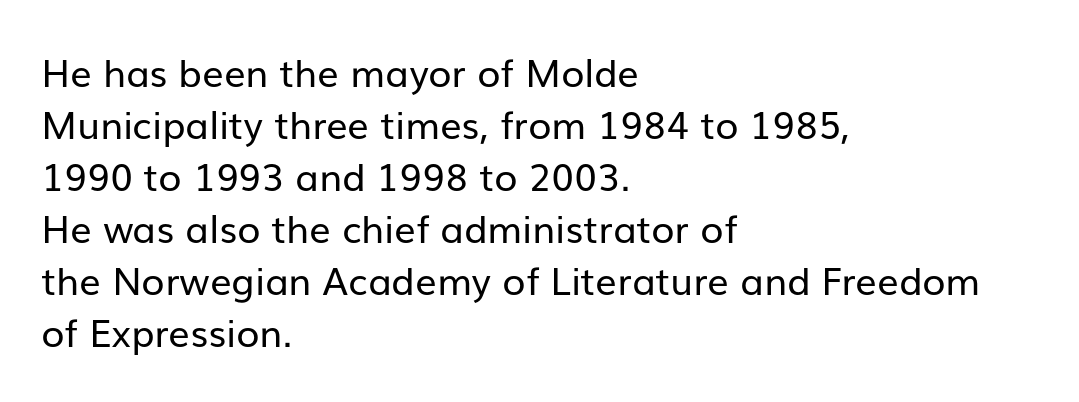
Q: Is the text bold? A: No.
Q: Is the text italic (slanted)? A: No, it is upright.
Q: Is the typeface a serif or a sans-serif typeface? A: Sans-serif.
Q: Is the text underlined? A: No.
Q: How is the paragraph aligned? A: Left-aligned.
Q: Is the spacing between letters normal or unusually wide? A: Normal.
Q: Is the spacing between lines tight, normal or loose? A: Normal.
Q: Width (condensed, normal, or wide)? A: Normal.
Q: Stroke contrast? A: Low.
Q: x-height? A: Medium.
Q: Monospaced? A: No.
